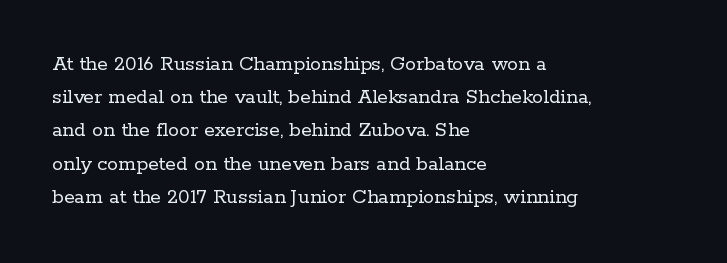
Tall strokes in this sample are plumb rather than angled. Weight: regular or lighter. Tracking value appears to be zero — textbook default spacing. The passage shown stacks its lines at a standard gap. The lines in this sample share a left origin and differ only in where they stop. Anything drawn beneath the words? Only blank space.
